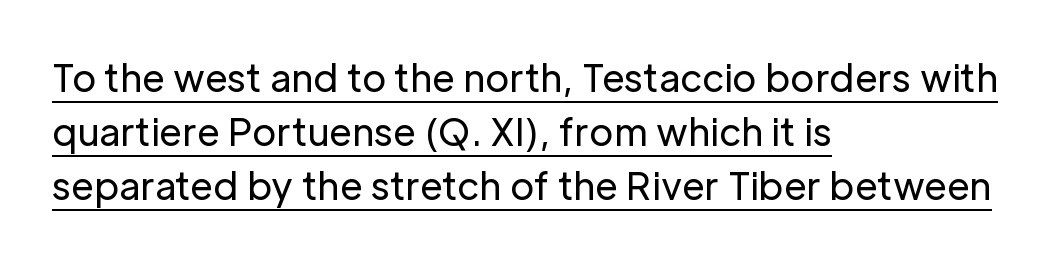
Q: Is the text bold? A: No.
Q: Is the text italic (slanted)? A: No, it is upright.
Q: Is the typeface a serif or a sans-serif typeface? A: Sans-serif.
Q: Is the text underlined? A: Yes.
Q: How is the paragraph aligned? A: Left-aligned.
Q: Is the spacing between letters normal or unusually wide? A: Normal.
Q: Is the spacing between lines tight, normal or loose? A: Normal.
Q: Width (condensed, normal, or wide)? A: Normal.
Q: Stroke contrast? A: Low.
Q: x-height? A: Medium.
Q: Monospaced? A: No.
